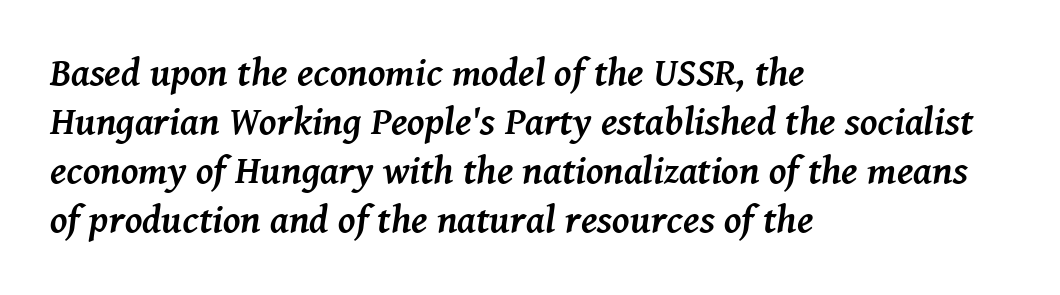
Q: Is the text bold? A: Yes.
Q: Is the text italic (slanted)? A: Yes, it leans right by about 8 degrees.
Q: Is the typeface a serif or a sans-serif typeface? A: Serif.
Q: Is the text underlined? A: No.
Q: How is the paragraph aligned? A: Left-aligned.
Q: Is the spacing between letters normal or unusually wide? A: Normal.
Q: Is the spacing between lines tight, normal or loose? A: Normal.
Q: Width (condensed, normal, or wide)? A: Normal.
Q: Stroke contrast? A: Medium.
Q: x-height? A: Medium.
Q: Monospaced? A: No.
